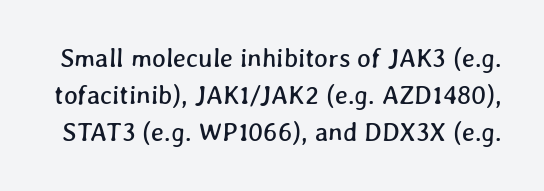
Short note: letters normally spaced. A typesetter would call this leading conventional body-copy spacing. Check under the words: just untouched page.
